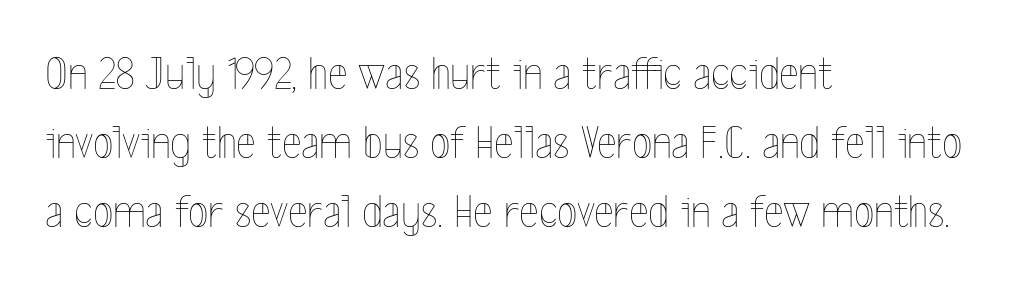
The image shows 47 px thin, condensed type, upright; set left-aligned, normal line spacing (1.47x), normal letter spacing, not underlined; a medium x-height.
